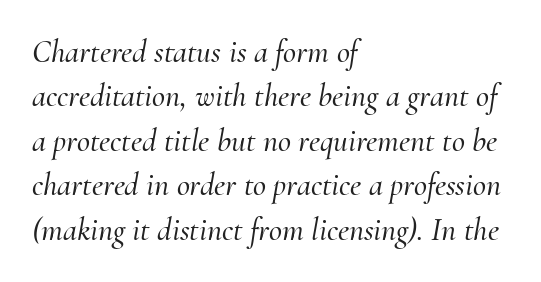
{"serif": "yes", "italic": "yes", "lean": "right", "slant_degrees": 10, "width": "normal", "stroke_contrast": "medium", "x_height": "small", "monospaced": "no", "underline": "no", "align": "left", "line_spacing": "normal", "line_spacing_ratio": 1.39, "letter_spacing": "normal", "letter_spacing_em": 0.0, "glyph_px": 32}
